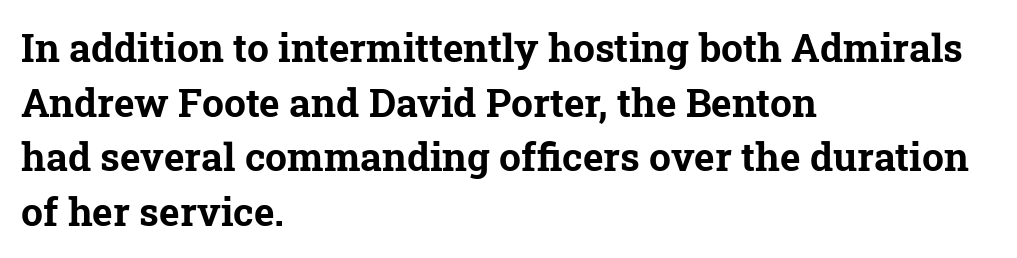
The image shows 39 px bold serif type; set left-aligned, normal line spacing (1.4x), normal letter spacing, not underlined; low stroke contrast and a medium x-height.
